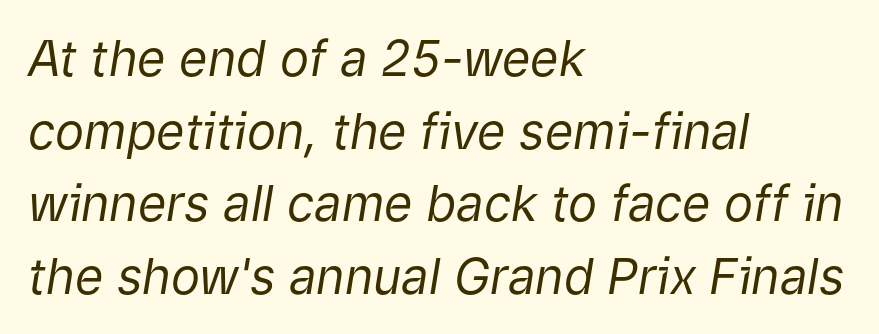
{"italic": "yes", "lean": "right", "slant_degrees": 9, "bold": "no", "weight": "regular", "width": "normal", "stroke_contrast": "low", "x_height": "medium", "monospaced": "no", "underline": "no", "align": "left", "line_spacing": "normal", "line_spacing_ratio": 1.48, "letter_spacing": "normal", "letter_spacing_em": 0.0, "glyph_px": 49}
